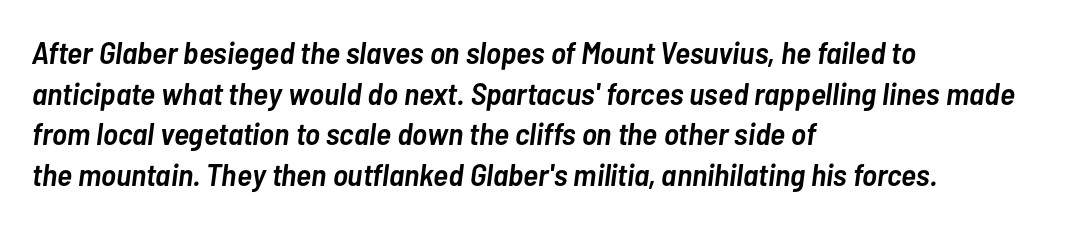
The image shows 32 px semibold, condensed type, italic (leaning right); set left-aligned, normal line spacing (1.27x), normal letter spacing, not underlined; low stroke contrast and a medium x-height.
